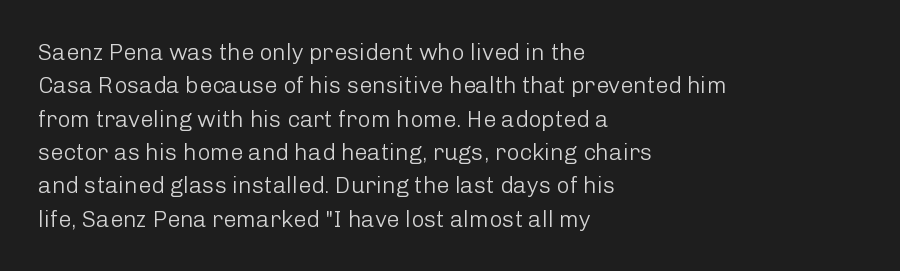
The image shows 23 px text type, upright; set left-aligned, normal line spacing (1.45x), normal letter spacing, not underlined.
